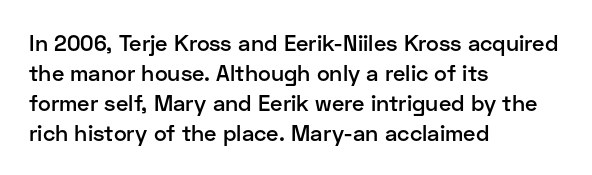
Q: Is the text bold? A: Semi-bold.
Q: Is the text italic (slanted)? A: No, it is upright.
Q: Is the text underlined? A: No.
Q: How is the paragraph aligned? A: Left-aligned.
Q: Is the spacing between letters normal or unusually wide? A: Normal.
Q: Is the spacing between lines tight, normal or loose? A: Normal.
